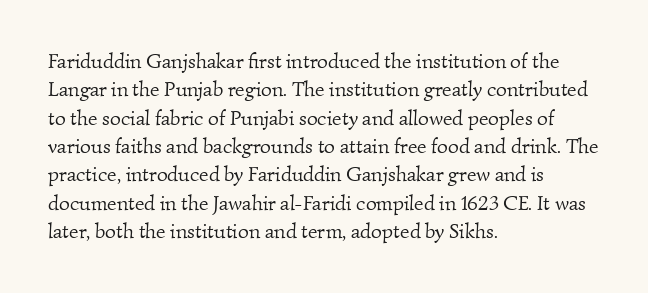
Q: Is the text bold? A: No.
Q: Is the text underlined? A: No.
Q: How is the paragraph aligned? A: Left-aligned.
Q: Is the spacing between letters normal or unusually wide? A: Normal.
Q: Is the spacing between lines tight, normal or loose? A: Normal.
